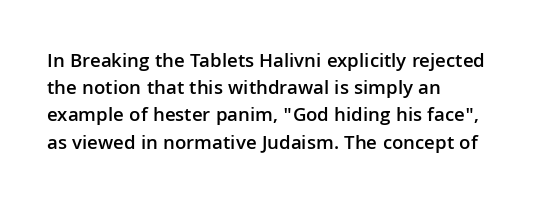
Q: Is the text bold? A: Semi-bold.
Q: Is the text italic (slanted)? A: No, it is upright.
Q: Is the text underlined? A: No.
Q: How is the paragraph aligned? A: Left-aligned.
Q: Is the spacing between letters normal or unusually wide? A: Normal.
Q: Is the spacing between lines tight, normal or loose? A: Normal.
